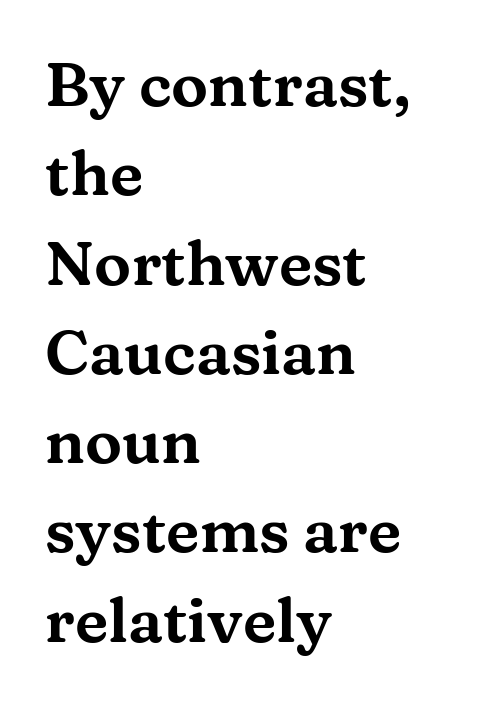
{"serif": "yes", "italic": "no", "width": "wide", "stroke_contrast": "medium", "x_height": "medium", "monospaced": "no", "underline": "no", "align": "left", "line_spacing": "normal", "line_spacing_ratio": 1.44, "letter_spacing": "normal", "letter_spacing_em": 0.0, "glyph_px": 62}
